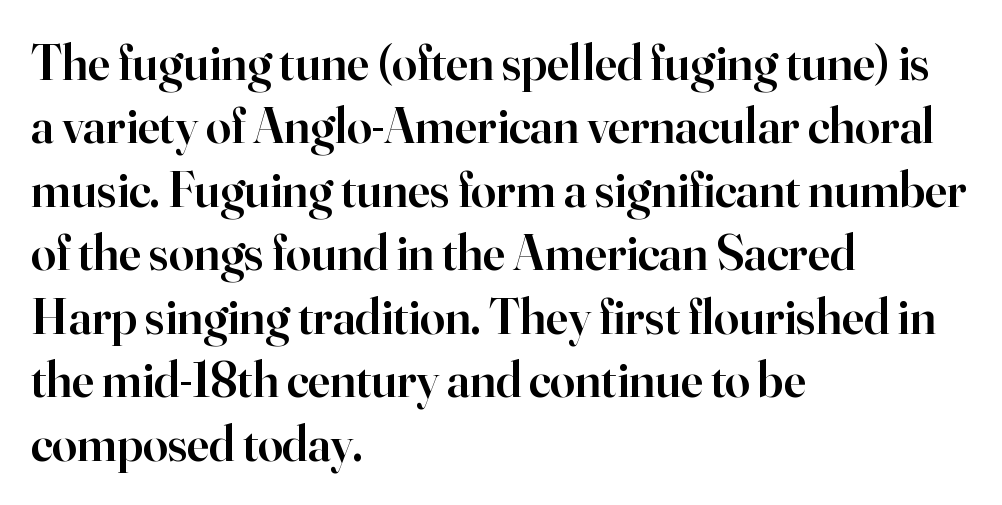
The image shows 50 px semibold serif type, upright; set left-aligned, normal line spacing (1.27x), normal letter spacing, not underlined; high stroke contrast and a small x-height.
